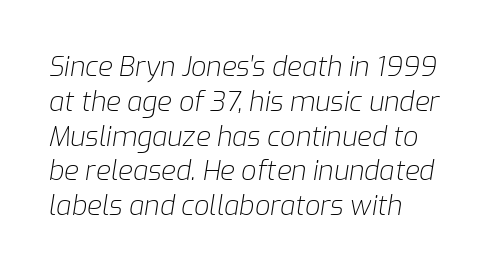
The image shows 27 px text type, italic (leaning right); set normal line spacing (1.29x), normal letter spacing, not underlined.
